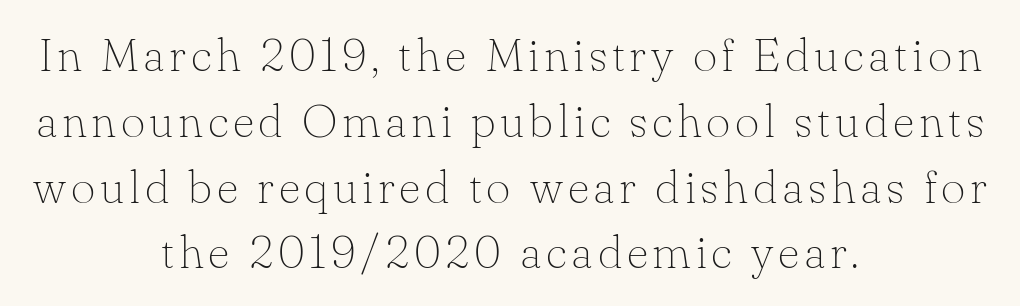
{"serif": "yes", "italic": "no", "bold": "no", "weight": "thin", "width": "normal", "stroke_contrast": "low", "x_height": "small", "monospaced": "no", "underline": "no", "align": "center", "line_spacing": "normal", "line_spacing_ratio": 1.4, "glyph_px": 47}
